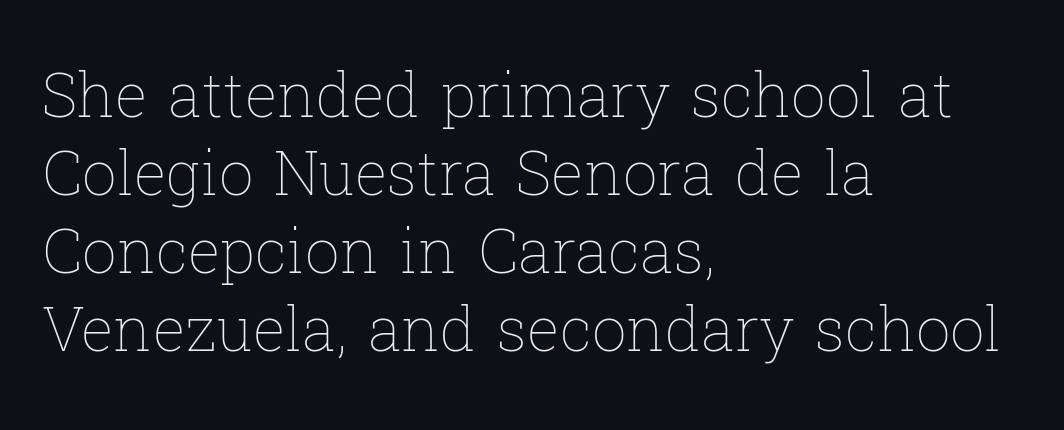
The image shows 61 px thin type, upright; set left-aligned, normal line spacing (1.28x), normal letter spacing, not underlined; low stroke contrast and a medium x-height.
